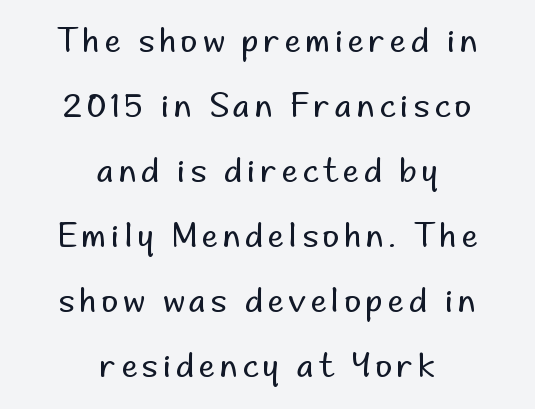
Q: Is the text bold? A: No.
Q: Is the text italic (slanted)? A: No, it is upright.
Q: Is the typeface a serif or a sans-serif typeface? A: Sans-serif.
Q: Is the text underlined? A: No.
Q: How is the paragraph aligned? A: Centered.
Q: Is the spacing between lines tight, normal or loose? A: Loose.
Q: Width (condensed, normal, or wide)? A: Normal.
Q: Stroke contrast? A: Low.
Q: x-height? A: Small.
Q: Monospaced? A: No.
